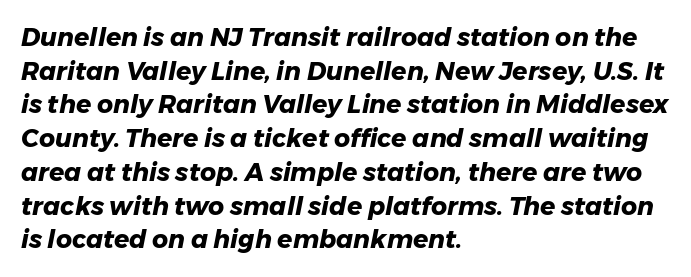
These lines were composed using italics. Evenly set lines give the paragraph a standard silhouette. The area under the type is left untouched. Standard letterfit; no display-style spreading of the glyphs. Heft: maximum for text — a bold. Horizontal alignment here is leftward, the default for most running prose.
